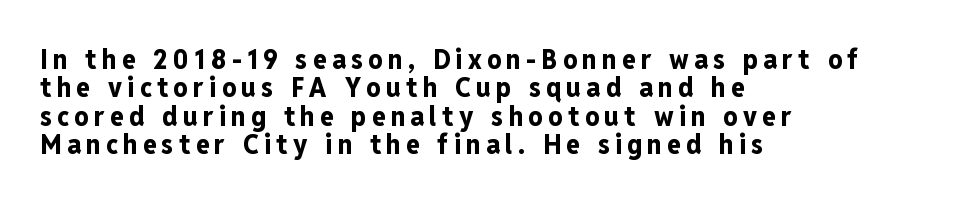
The image shows 28 px bold, condensed sans-serif type, upright; set left-aligned, tight line spacing (1.01x), not underlined; low stroke contrast and a medium x-height.
